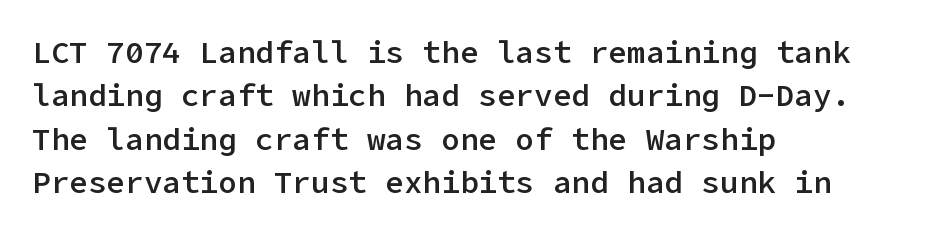
Q: Is the text bold? A: Semi-bold.
Q: Is the text italic (slanted)? A: No, it is upright.
Q: Is the typeface a serif or a sans-serif typeface? A: Sans-serif.
Q: Is the text underlined? A: No.
Q: How is the paragraph aligned? A: Left-aligned.
Q: Is the spacing between letters normal or unusually wide? A: Normal.
Q: Is the spacing between lines tight, normal or loose? A: Normal.
Q: Width (condensed, normal, or wide)? A: Normal.
Q: Stroke contrast? A: Low.
Q: x-height? A: Medium.
